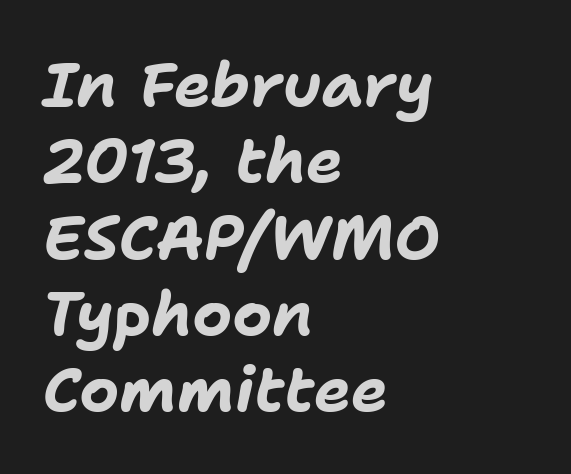
Q: Is the text bold? A: Yes.
Q: Is the text italic (slanted)? A: Yes, it leans right by about 11 degrees.
Q: Is the text underlined? A: No.
Q: How is the paragraph aligned? A: Left-aligned.
Q: Is the spacing between letters normal or unusually wide? A: Normal.
Q: Width (condensed, normal, or wide)? A: Normal.
Q: Stroke contrast? A: Low.
Q: x-height? A: Medium.
Q: Monospaced? A: No.
